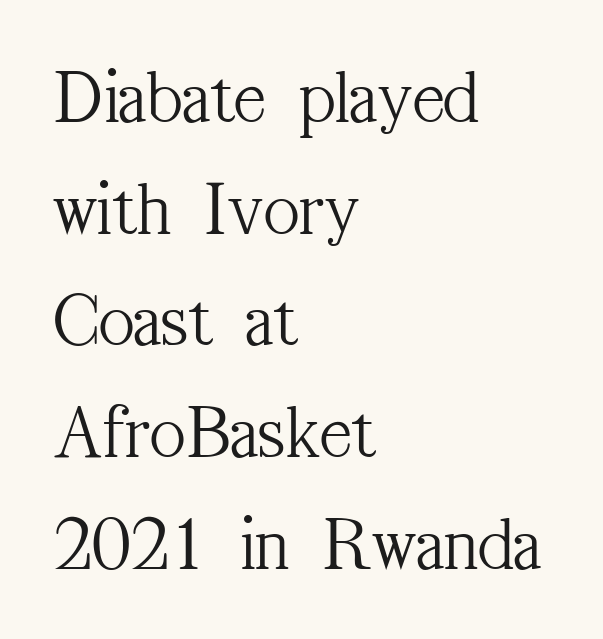
Weight class: somewhere from thin through regular. One-word summary of the alignment: left. The typeface chosen for these lines features serifs. The string is rendered with underlining switched off.
